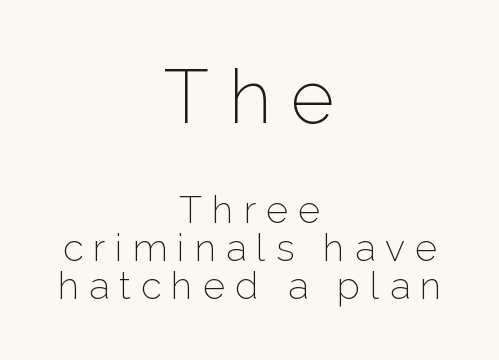
The letters advance in unequal steps, a hallmark of proportional type. Every character sits straight up, as roman type does. Whoever set this chose condensed vertical rhythm over breathing room. Weight: regular or lighter. A sans-serif font was chosen for this passage.
